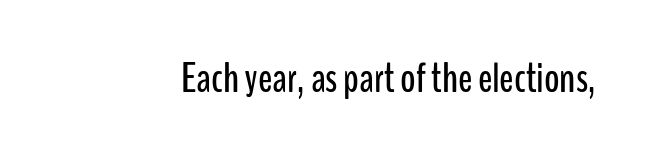
{"serif": "no", "italic": "no", "width": "condensed", "stroke_contrast": "low", "x_height": "medium", "monospaced": "no", "underline": "no", "letter_spacing": "normal", "letter_spacing_em": 0.0, "glyph_px": 42}
